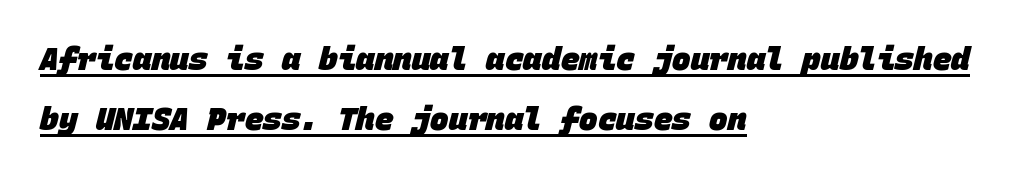
{"serif": "no", "bold": "yes", "weight": "heavy", "width": "normal", "stroke_contrast": "low", "x_height": "large", "monospaced": "yes", "underline": "yes", "align": "left", "line_spacing": "loose", "line_spacing_ratio": 1.94, "letter_spacing": "normal", "letter_spacing_em": 0.0, "glyph_px": 31}
